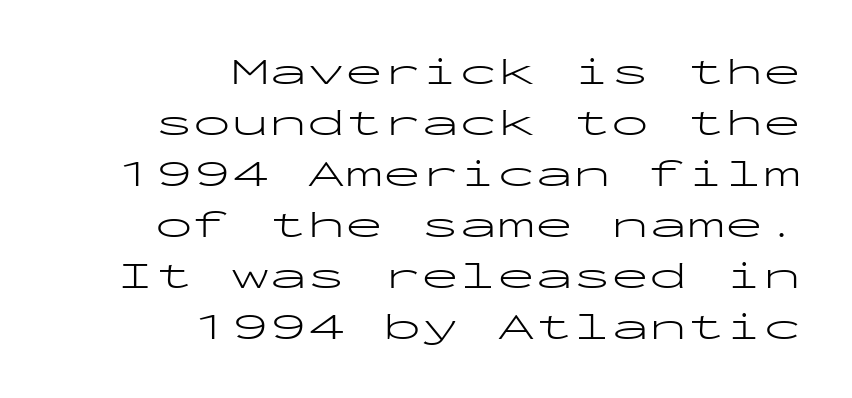
{"serif": "no", "italic": "no", "bold": "no", "weight": "light", "width": "wide", "stroke_contrast": "low", "x_height": "medium", "monospaced": "yes", "underline": "no", "align": "right", "line_spacing": "normal", "line_spacing_ratio": 1.34, "letter_spacing": "normal", "letter_spacing_em": 0.0, "glyph_px": 38}
